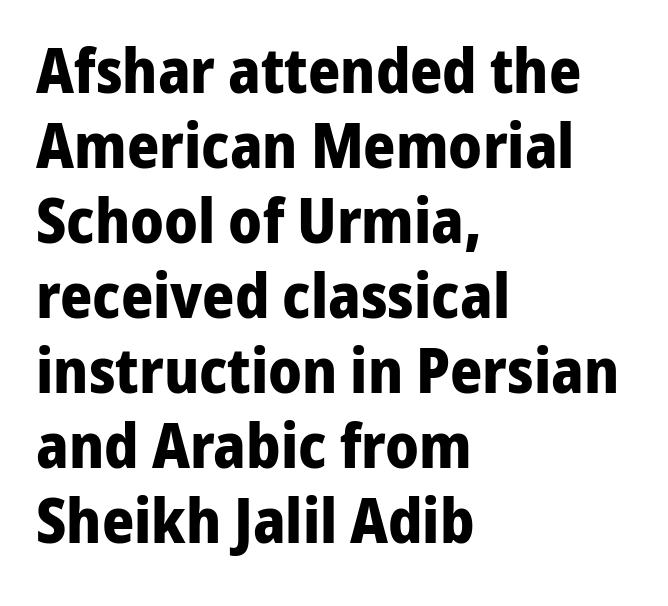
The image shows 62 px bold sans-serif type, upright; set left-aligned, line spacing 1.21x, normal letter spacing, not underlined; low stroke contrast and a medium x-height.
